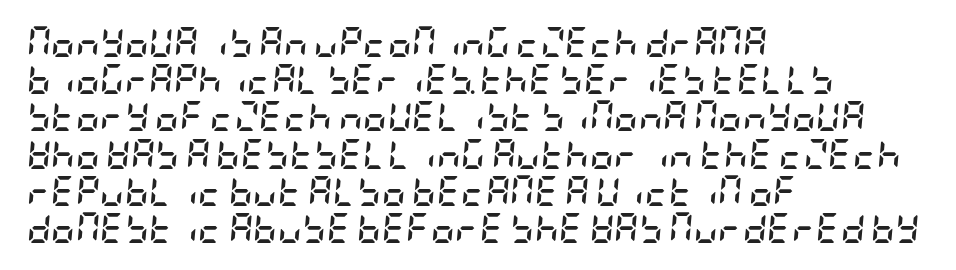
Q: Is the text bold? A: Yes.
Q: Is the text italic (slanted)? A: Yes, it leans right by about 5 degrees.
Q: Is the text underlined? A: No.
Q: How is the paragraph aligned? A: Left-aligned.
Q: Is the spacing between letters normal or unusually wide? A: Normal.
Q: Width (condensed, normal, or wide)? A: Condensed.
Q: Stroke contrast? A: Low.
Q: x-height? A: Large.
